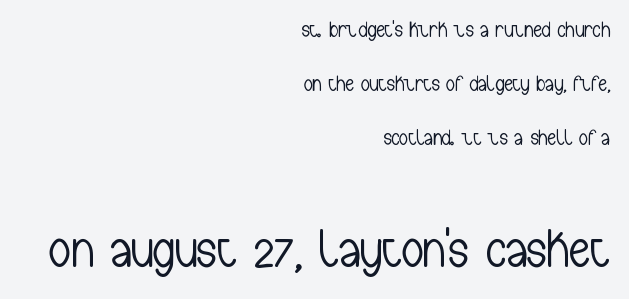
{"serif": "no", "italic": "no", "bold": "no", "weight": "light", "width": "condensed", "stroke_contrast": "low", "x_height": "medium", "monospaced": "no", "underline": "no", "align": "right", "line_spacing": "loose", "line_spacing_ratio": 2.46, "letter_spacing": "normal", "letter_spacing_em": 0.0, "larger_block": "second", "size_ratio": 2.45, "glyph_px": 54}
